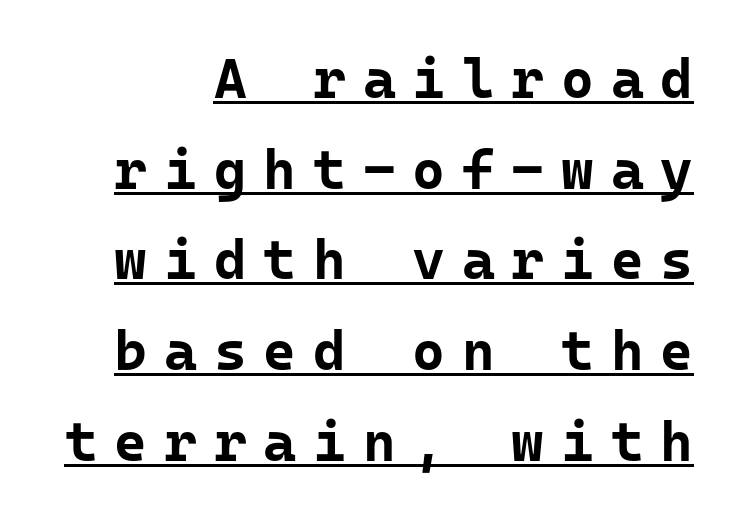
Does the lettering tilt? It doesn't — this is upright. Note: no serifs on the glyphs. Here the glyphs are tracked loosely, breaking word shapes into spaced letters. The block of text has a typical density, with ordinary space between rows. Is the type bold? Yes — the strokes are clearly thick and heavy.
